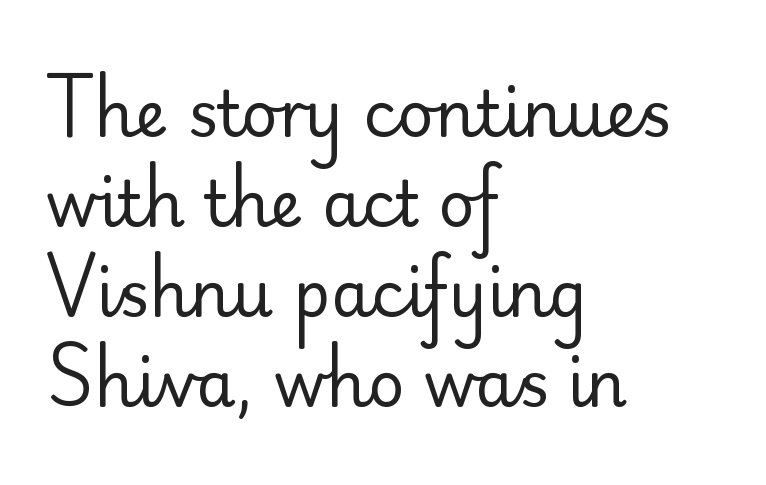
{"serif": "no", "italic": "no", "bold": "no", "weight": "regular", "width": "normal", "stroke_contrast": "low", "x_height": "small", "monospaced": "no", "underline": "no", "align": "left", "line_spacing": "normal", "line_spacing_ratio": 1.43, "letter_spacing": "normal", "letter_spacing_em": 0.0, "glyph_px": 63}
